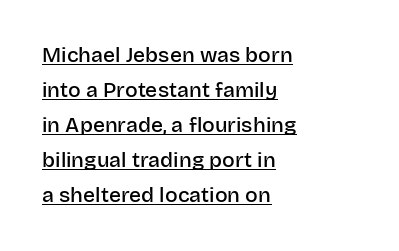
{"italic": "no", "bold": "semi", "underline": "yes", "align": "left", "line_spacing": "normal", "line_spacing_ratio": 1.67, "letter_spacing": "normal", "letter_spacing_em": 0.0, "glyph_px": 21}
